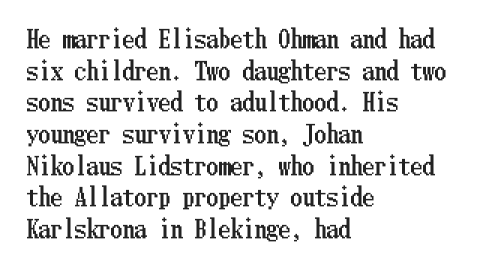
{"italic": "no", "underline": "no", "align": "left", "line_spacing": "normal", "line_spacing_ratio": 1.32, "letter_spacing": "normal", "letter_spacing_em": 0.0, "glyph_px": 24}
